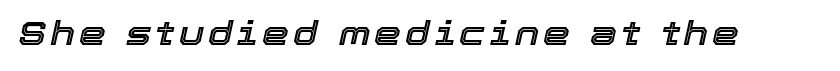
Tall strokes in this sample are angled rather than plumb. Each row of text sits above clean, open space. Looks like regular typesetting: each glyph gets only the width it needs.
